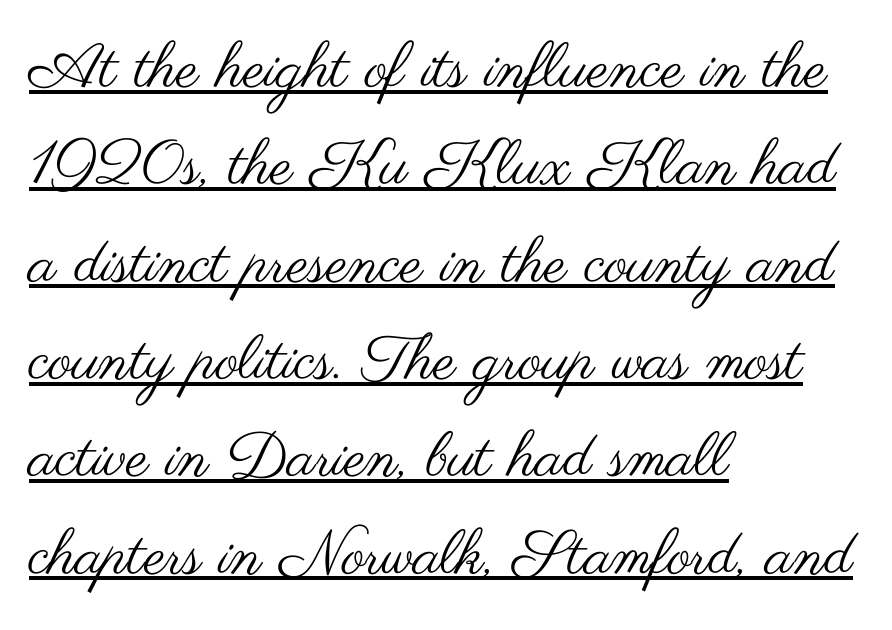
Q: Is the text bold? A: No.
Q: Is the text italic (slanted)? A: Yes.
Q: Is the typeface a serif or a sans-serif typeface? A: Sans-serif.
Q: Is the text underlined? A: Yes.
Q: How is the paragraph aligned? A: Left-aligned.
Q: Is the spacing between letters normal or unusually wide? A: Normal.
Q: Is the spacing between lines tight, normal or loose? A: Normal.
Q: Width (condensed, normal, or wide)? A: Wide.
Q: Stroke contrast? A: Medium.
Q: x-height? A: Small.
Q: Monospaced? A: No.
